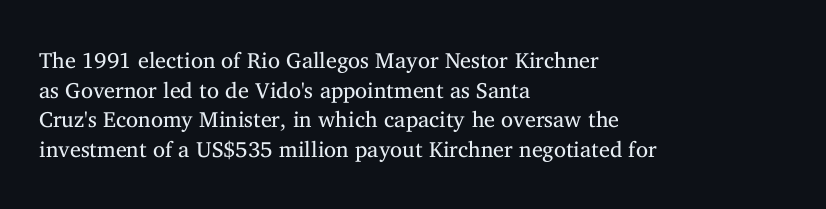
The image shows 22 px text type, upright; set left-aligned, normal line spacing (1.35x), normal letter spacing, not underlined.
